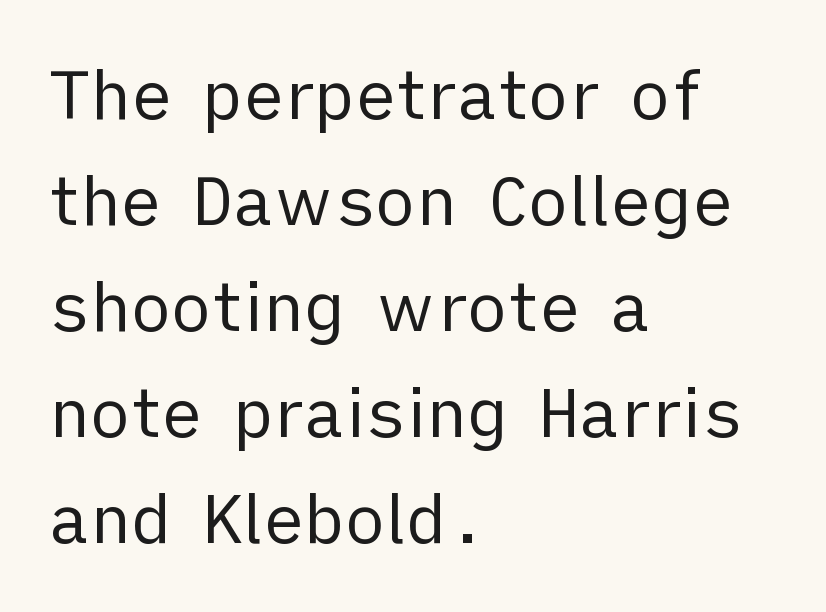
{"serif": "no", "italic": "no", "bold": "no", "weight": "regular", "width": "normal", "stroke_contrast": "low", "x_height": "medium", "monospaced": "no", "underline": "no", "align": "left", "line_spacing": "normal", "line_spacing_ratio": 1.56, "letter_spacing": "normal", "letter_spacing_em": 0.0, "glyph_px": 68}
